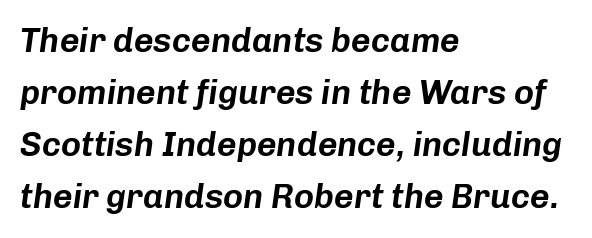
{"italic": "yes", "lean": "right", "slant_degrees": 8, "width": "normal", "stroke_contrast": "low", "x_height": "medium", "monospaced": "no", "underline": "no", "align": "left", "line_spacing": "normal", "line_spacing_ratio": 1.53, "letter_spacing": "normal", "letter_spacing_em": 0.0, "glyph_px": 34}
